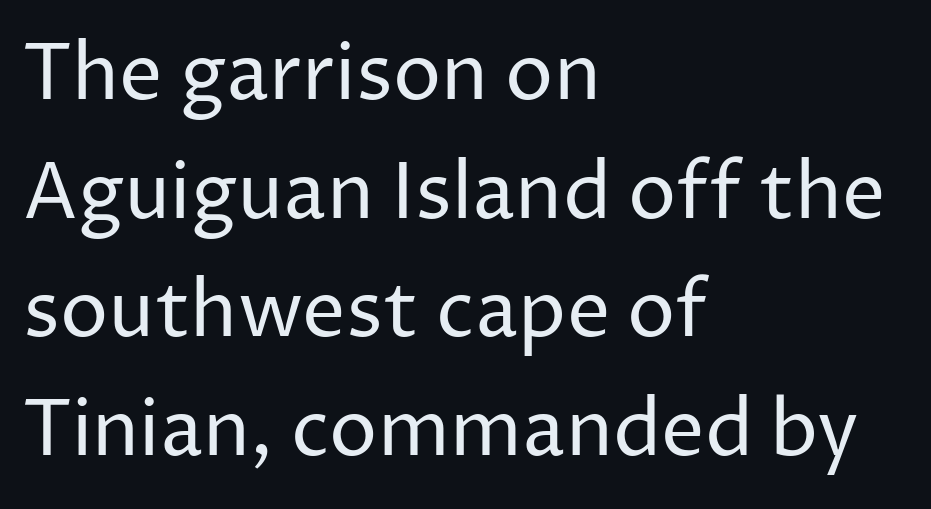
The designer went with a sans here, leaving each stem footless. The area under the type is left untouched. The space between consecutive lines is moderate. Every character sits straight up, as roman type does. Letter spacing: default. No chunkiness to these letters — they're not bold.
